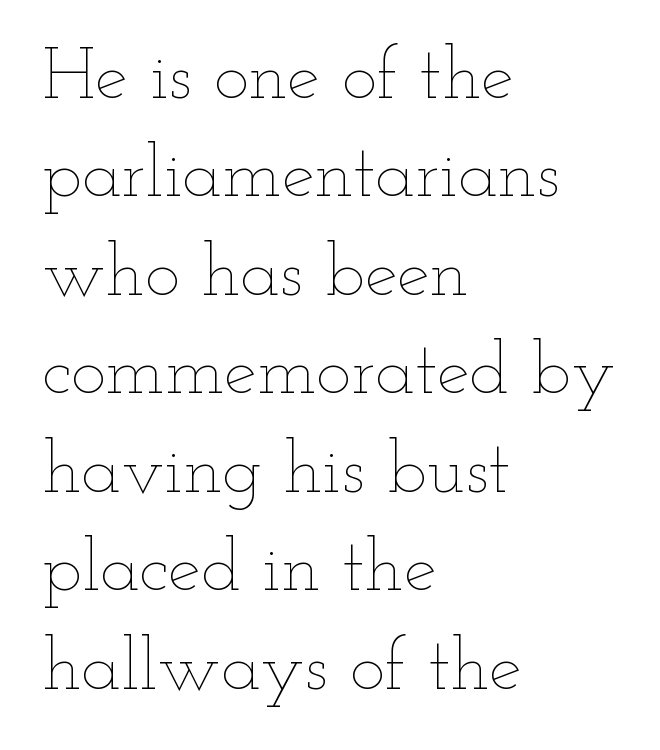
Q: Is the text bold? A: No.
Q: Is the text italic (slanted)? A: No, it is upright.
Q: Is the text underlined? A: No.
Q: How is the paragraph aligned? A: Left-aligned.
Q: Is the spacing between letters normal or unusually wide? A: Normal.
Q: Is the spacing between lines tight, normal or loose? A: Normal.
Q: Width (condensed, normal, or wide)? A: Wide.
Q: Stroke contrast? A: Low.
Q: x-height? A: Small.
Q: Monospaced? A: No.
